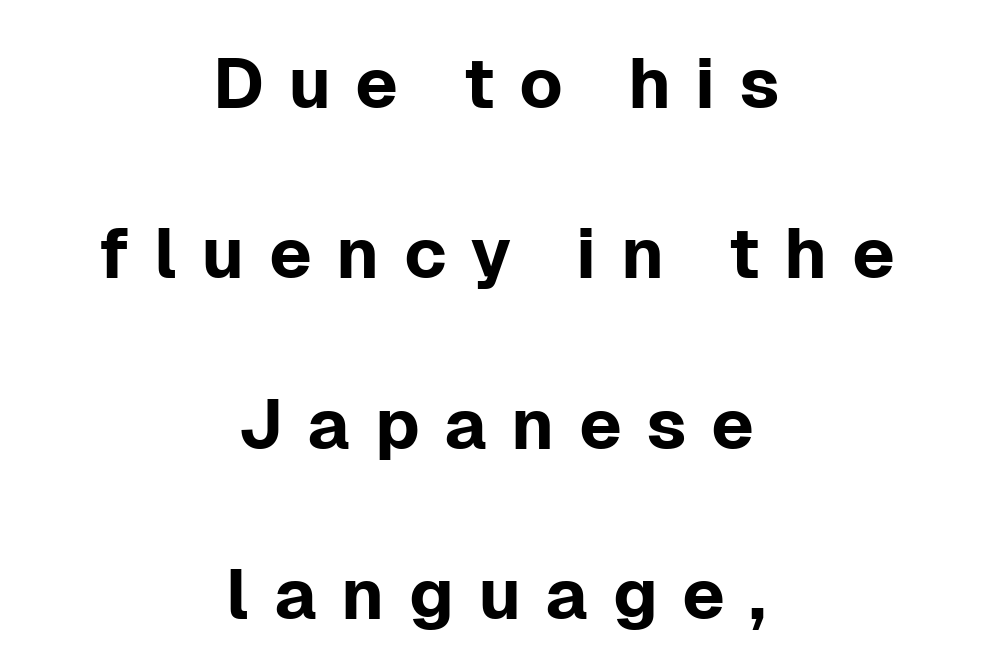
The image shows 71 px sans-serif type, upright; set centered, loose line spacing (2.4x), unusually wide letter spacing (+0.34 em), not underlined; low stroke contrast and a medium x-height.
